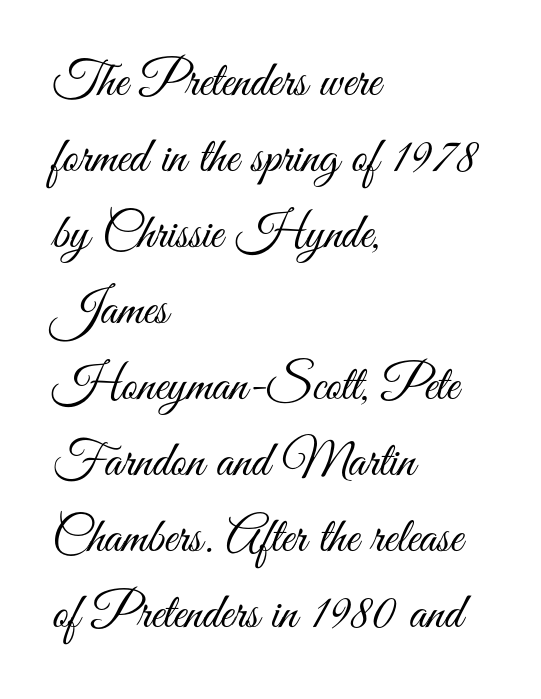
{"serif": "no", "bold": "no", "weight": "light", "width": "condensed", "stroke_contrast": "medium", "x_height": "small", "monospaced": "no", "underline": "no", "align": "left", "line_spacing": "normal", "line_spacing_ratio": 1.52, "letter_spacing": "normal", "letter_spacing_em": 0.0, "glyph_px": 50}
